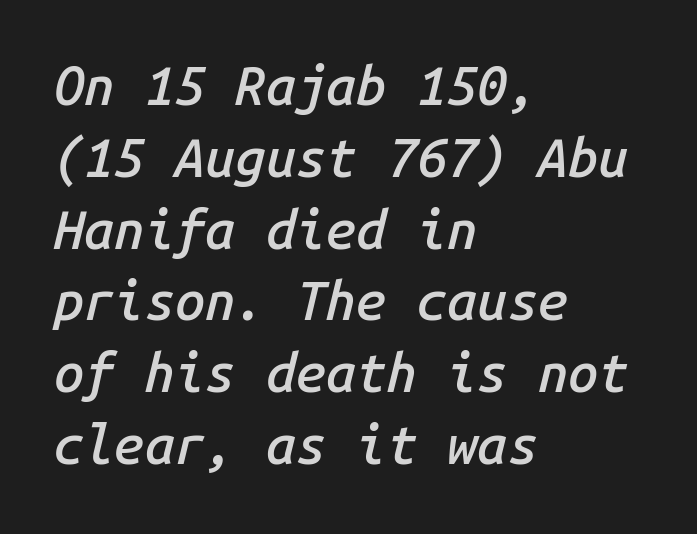
The image shows 54 px semibold type, italic (leaning right), monospaced; set left-aligned, normal line spacing (1.33x), normal letter spacing, not underlined; low stroke contrast and a medium x-height.
